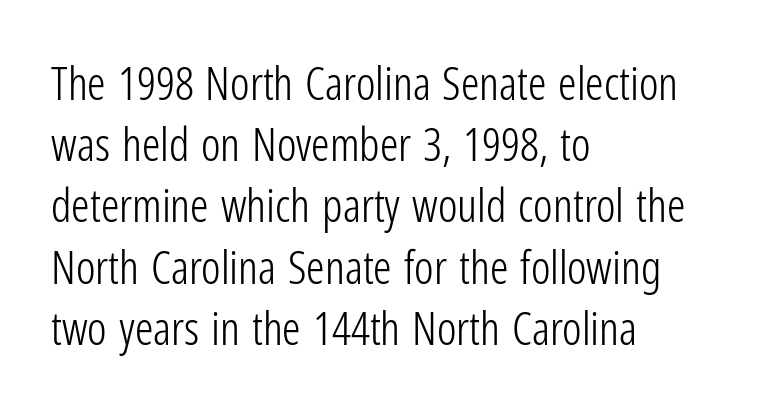
Q: Is the text bold? A: No.
Q: Is the text italic (slanted)? A: No, it is upright.
Q: Is the typeface a serif or a sans-serif typeface? A: Sans-serif.
Q: Is the text underlined? A: No.
Q: How is the paragraph aligned? A: Left-aligned.
Q: Is the spacing between letters normal or unusually wide? A: Normal.
Q: Is the spacing between lines tight, normal or loose? A: Normal.
Q: Width (condensed, normal, or wide)? A: Condensed.
Q: Stroke contrast? A: Low.
Q: x-height? A: Medium.
Q: Monospaced? A: No.
